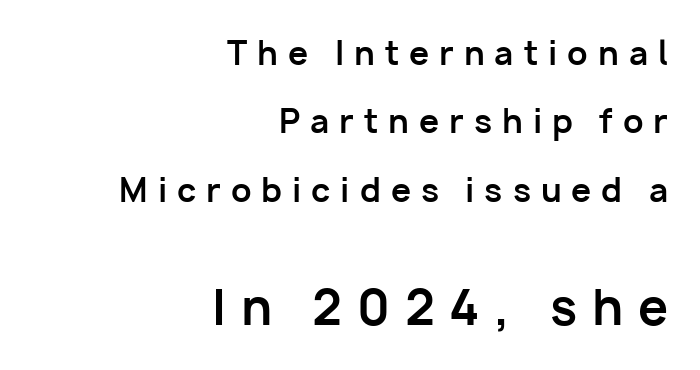
The image shows 48 px bold sans-serif type, upright; set right-aligned, loose line spacing (2.14x), unusually wide letter spacing (+0.31 em), not underlined; the second (bottom) block is 1.5x larger; low stroke contrast and a medium x-height.
